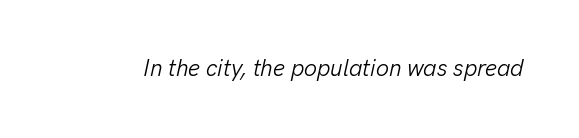
{"italic": "yes", "lean": "right", "slant_degrees": 13, "bold": "no", "underline": "no", "letter_spacing": "normal", "letter_spacing_em": 0.0, "glyph_px": 23}
